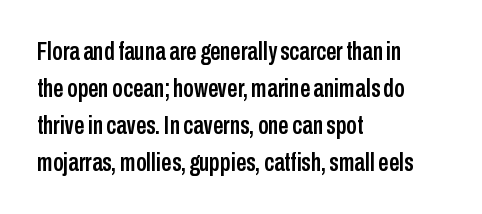
Inter-character spacing is left at the font's built-in metrics. Bare-footed words on every line. Every stem runs plumb, perpendicular to the baseline. Line spacing here is normal. Every row of glyphs begins at an identical x-position on the left.
